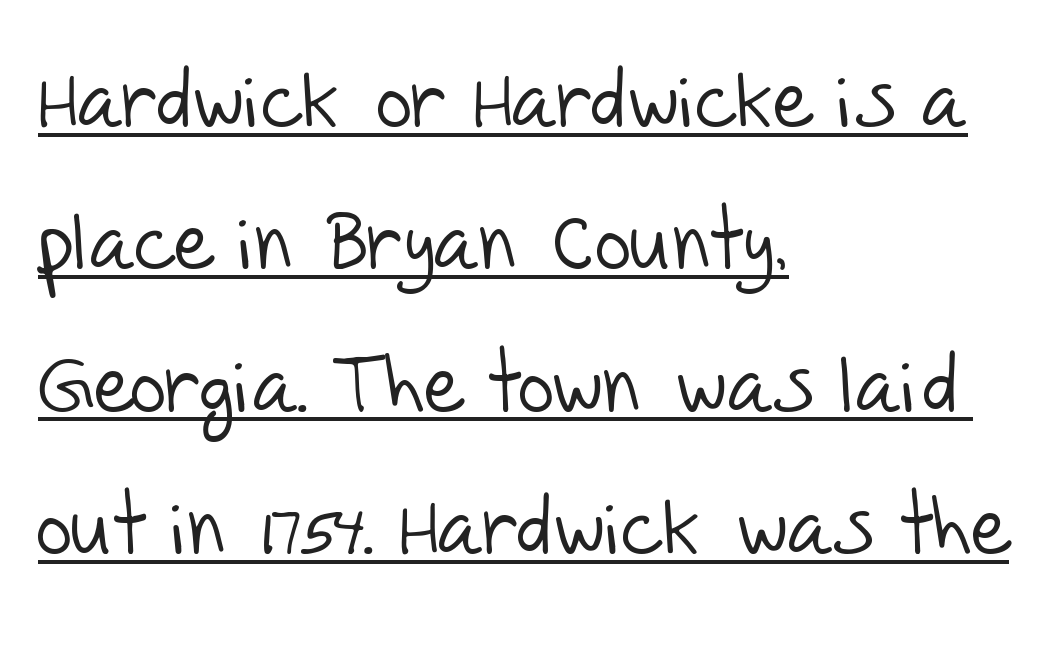
{"serif": "no", "bold": "no", "weight": "light", "width": "normal", "stroke_contrast": "low", "x_height": "large", "monospaced": "no", "underline": "yes", "align": "left", "line_spacing_ratio": 1.78, "letter_spacing": "normal", "letter_spacing_em": 0.0, "glyph_px": 80}
